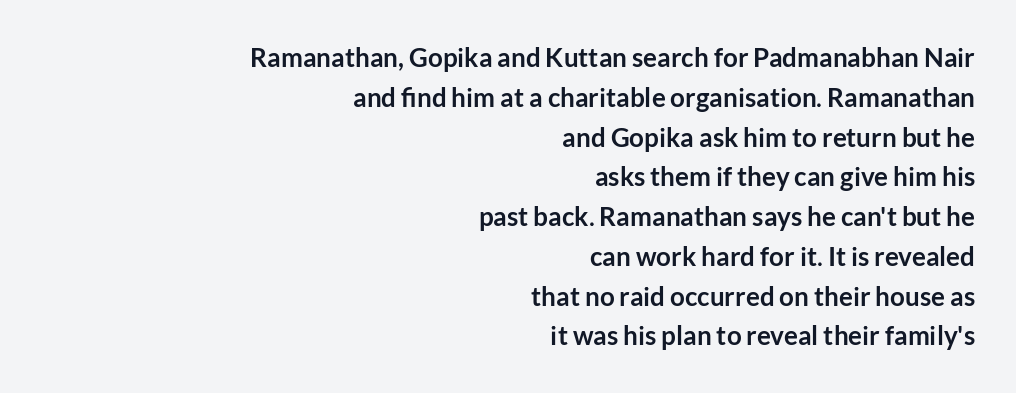
{"italic": "no", "bold": "yes", "underline": "no", "align": "right", "line_spacing": "normal", "line_spacing_ratio": 1.53, "letter_spacing": "normal", "letter_spacing_em": 0.0, "glyph_px": 26}
